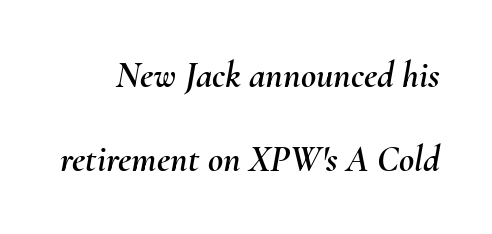
Q: Is the text italic (slanted)? A: Yes, it leans right by about 10 degrees.
Q: Is the text underlined? A: No.
Q: Is the spacing between letters normal or unusually wide? A: Normal.
Q: Is the spacing between lines tight, normal or loose? A: Loose.
Q: Width (condensed, normal, or wide)? A: Normal.
Q: Stroke contrast? A: Medium.
Q: x-height? A: Small.
Q: Monospaced? A: No.
